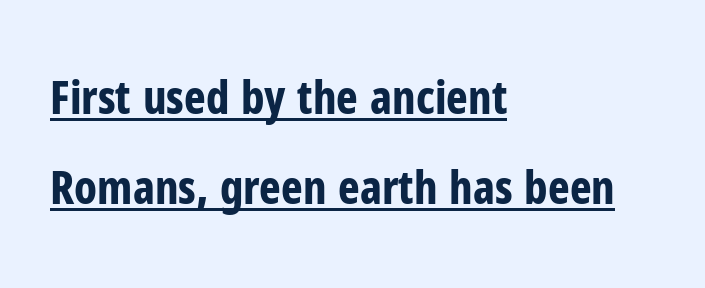
{"serif": "no", "italic": "no", "bold": "yes", "weight": "bold", "width": "condensed", "stroke_contrast": "low", "x_height": "medium", "monospaced": "no", "underline": "yes", "align": "left", "line_spacing": "loose", "line_spacing_ratio": 1.95, "letter_spacing": "normal", "letter_spacing_em": 0.0, "glyph_px": 46}
